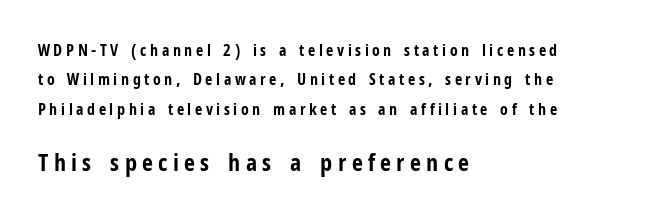
{"italic": "no", "bold": "yes", "underline": "no", "align": "left", "line_spacing_ratio": 1.83, "letter_spacing": "wide", "letter_spacing_em": 0.22, "larger_block": "second", "size_ratio": 1.5, "glyph_px": 24}
